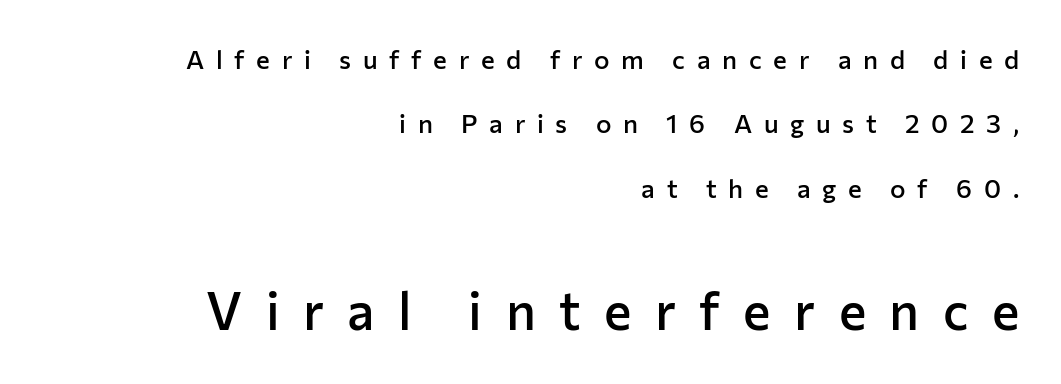
Between these two stacked blocks, the lower one wins on size. A typesetter would call this proportional, since set widths differ per character. Successive baselines arrive slowly, with a big drop between each. Plain, unruled lines of type. In CSS terms this would be text-align: right.
